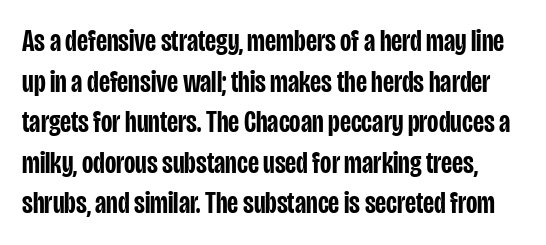
You can tell it's not italic because the verticals are truly vertical. No extra tracking has been applied to these lines. Each letter keeps its own natural width here, so spacing adapts to shape. Rows of type keep a routine distance in the vertical direction. The area under the type is left untouched. Heft: intermediate — a semibold.
